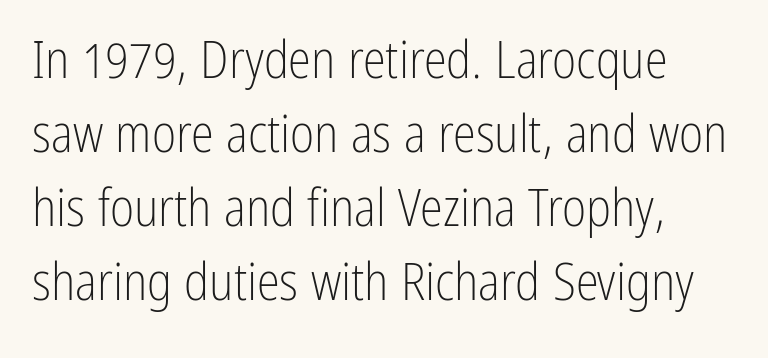
{"serif": "no", "italic": "no", "bold": "no", "weight": "light", "width": "condensed", "stroke_contrast": "low", "x_height": "medium", "monospaced": "no", "underline": "no", "line_spacing": "normal", "line_spacing_ratio": 1.42, "letter_spacing": "normal", "letter_spacing_em": 0.0, "glyph_px": 52}
